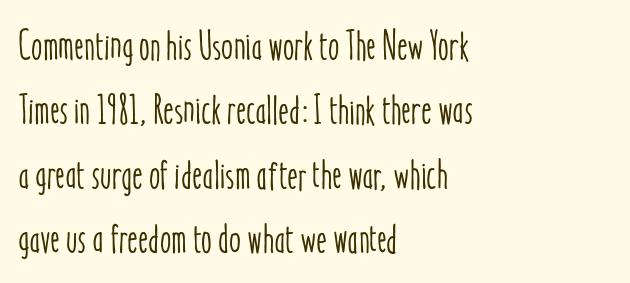
{"italic": "no", "width": "condensed", "stroke_contrast": "low", "x_height": "medium", "monospaced": "no", "underline": "no", "align": "left", "line_spacing": "normal", "line_spacing_ratio": 1.57, "letter_spacing": "normal", "letter_spacing_em": 0.0, "glyph_px": 41}
